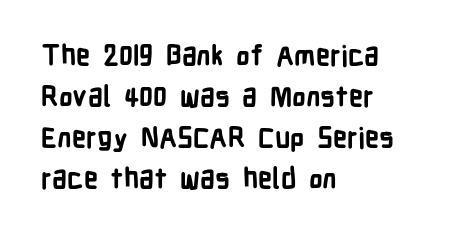
Q: Is the text bold? A: Yes.
Q: Is the text italic (slanted)? A: No, it is upright.
Q: Is the typeface a serif or a sans-serif typeface? A: Sans-serif.
Q: Is the text underlined? A: No.
Q: How is the paragraph aligned? A: Left-aligned.
Q: Is the spacing between letters normal or unusually wide? A: Normal.
Q: Is the spacing between lines tight, normal or loose? A: Normal.
Q: Width (condensed, normal, or wide)? A: Condensed.
Q: Stroke contrast? A: Low.
Q: x-height? A: Medium.
Q: Monospaced? A: No.
